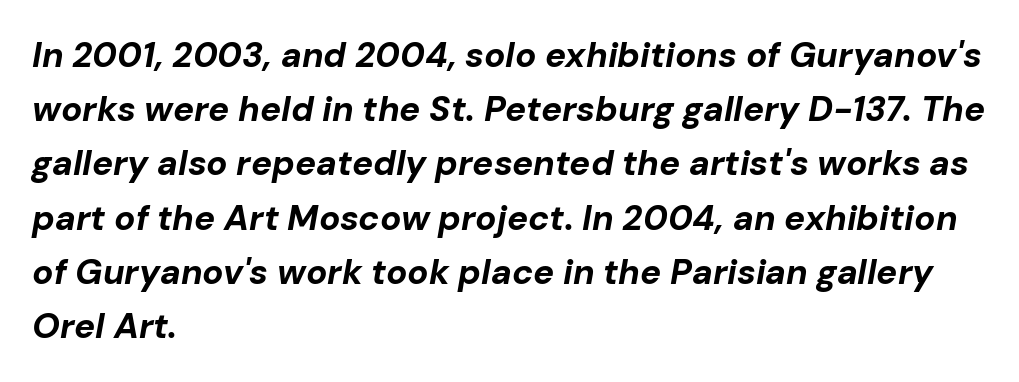
Q: Is the text bold? A: Yes.
Q: Is the text italic (slanted)? A: Yes, it leans right by about 10 degrees.
Q: Is the text underlined? A: No.
Q: How is the paragraph aligned? A: Left-aligned.
Q: Is the spacing between letters normal or unusually wide? A: Normal.
Q: Is the spacing between lines tight, normal or loose? A: Normal.
Q: Width (condensed, normal, or wide)? A: Normal.
Q: Stroke contrast? A: Low.
Q: x-height? A: Medium.
Q: Monospaced? A: No.
